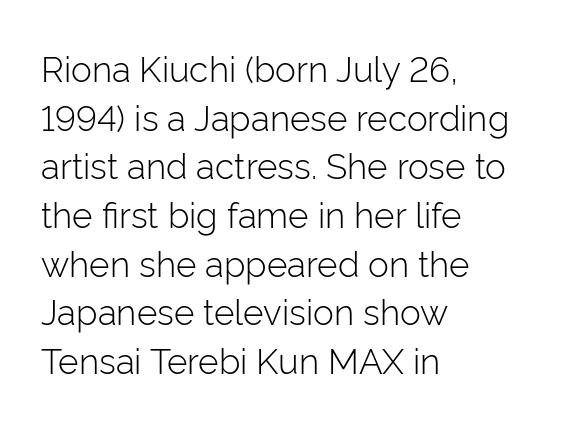
{"serif": "no", "italic": "no", "bold": "no", "weight": "light", "width": "normal", "stroke_contrast": "low", "x_height": "medium", "monospaced": "no", "underline": "no", "align": "left", "line_spacing": "normal", "line_spacing_ratio": 1.39, "letter_spacing": "normal", "letter_spacing_em": 0.0, "glyph_px": 35}
